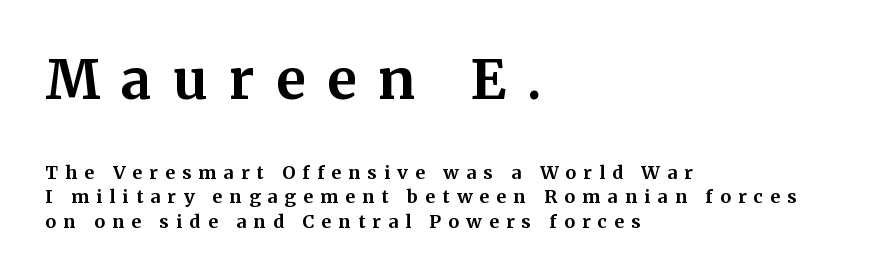
{"serif": "yes", "italic": "no", "bold": "yes", "weight": "bold", "width": "normal", "stroke_contrast": "medium", "x_height": "medium", "monospaced": "no", "underline": "no", "align": "left", "line_spacing": "normal", "line_spacing_ratio": 1.35, "letter_spacing": "wide", "letter_spacing_em": 0.4, "larger_block": "first", "size_ratio": 3.0, "glyph_px": 54}
